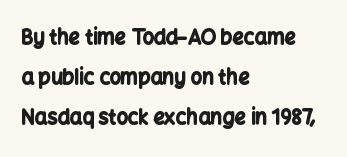
{"italic": "no", "bold": "yes", "underline": "no", "align": "left", "line_spacing": "loose", "line_spacing_ratio": 2.01, "letter_spacing": "normal", "letter_spacing_em": 0.0, "glyph_px": 20}
